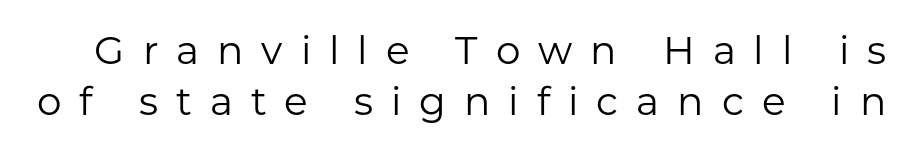
Q: Is the text bold? A: No.
Q: Is the text italic (slanted)? A: No, it is upright.
Q: Is the typeface a serif or a sans-serif typeface? A: Sans-serif.
Q: Is the text underlined? A: No.
Q: Is the spacing between letters normal or unusually wide? A: Unusually wide.
Q: Is the spacing between lines tight, normal or loose? A: Normal.
Q: Width (condensed, normal, or wide)? A: Normal.
Q: Stroke contrast? A: Low.
Q: x-height? A: Medium.
Q: Monospaced? A: No.
